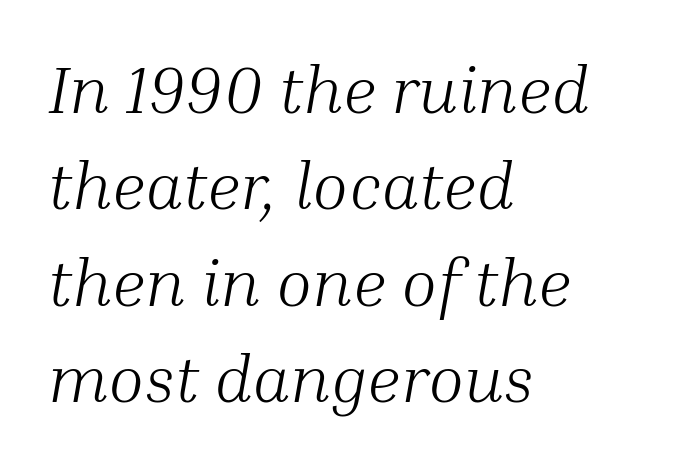
The image shows 66 px light serif type, italic (leaning right); set left-aligned, normal line spacing (1.46x), normal letter spacing, not underlined; medium stroke contrast and a medium x-height.
